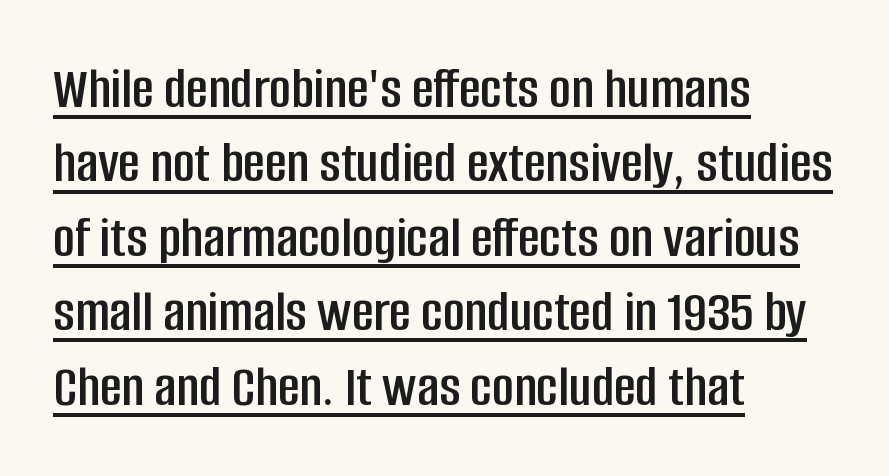
Q: Is the text italic (slanted)? A: No, it is upright.
Q: Is the typeface a serif or a sans-serif typeface? A: Sans-serif.
Q: Is the text underlined? A: Yes.
Q: How is the paragraph aligned? A: Left-aligned.
Q: Is the spacing between letters normal or unusually wide? A: Normal.
Q: Width (condensed, normal, or wide)? A: Condensed.
Q: Stroke contrast? A: Low.
Q: x-height? A: Large.
Q: Monospaced? A: No.
